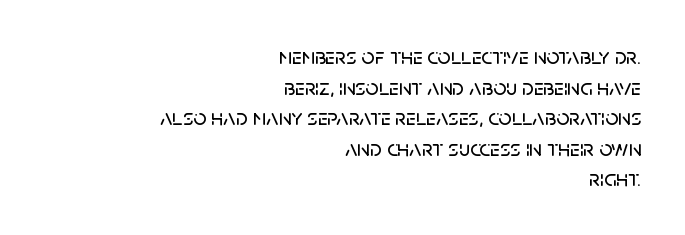
The paragraph has a hard right edge and a soft left edge. Is there much room between lines? A standard amount, neither cramped nor airy. This sample uses plain, unmodified letter spacing. Ordinary non-slanted type is in use. Descenders are the only things crossing below the line.
